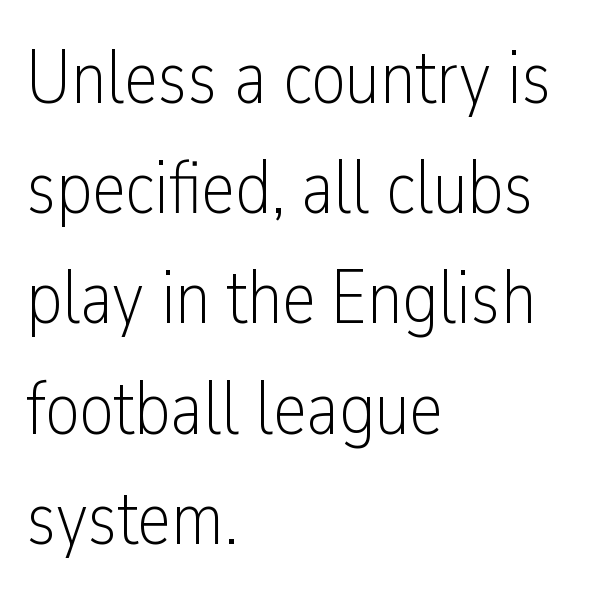
The image shows 76 px light, condensed sans-serif type, upright; set left-aligned, normal line spacing (1.45x), normal letter spacing, not underlined; low stroke contrast and a medium x-height.
